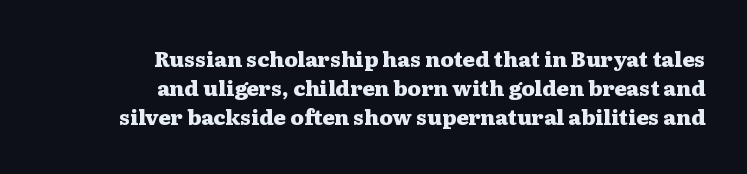
Q: Is the text bold? A: Yes.
Q: Is the text italic (slanted)? A: No, it is upright.
Q: Is the text underlined? A: No.
Q: How is the paragraph aligned? A: Right-aligned.
Q: Is the spacing between letters normal or unusually wide? A: Normal.
Q: Is the spacing between lines tight, normal or loose? A: Normal.
